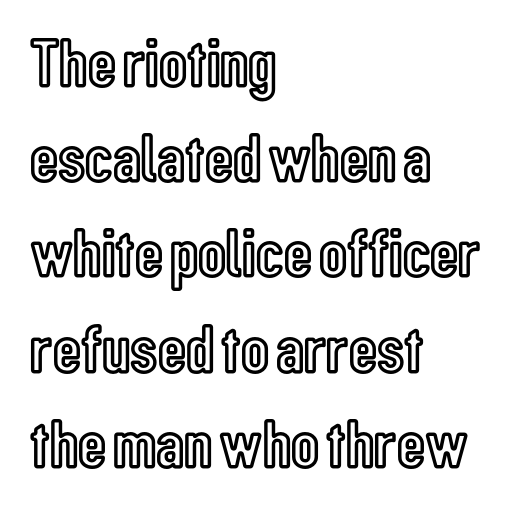
{"italic": "no", "width": "condensed", "x_height": "medium", "monospaced": "no", "underline": "no", "align": "left", "line_spacing": "normal", "line_spacing_ratio": 1.38, "letter_spacing": "normal", "letter_spacing_em": 0.0, "glyph_px": 69}
